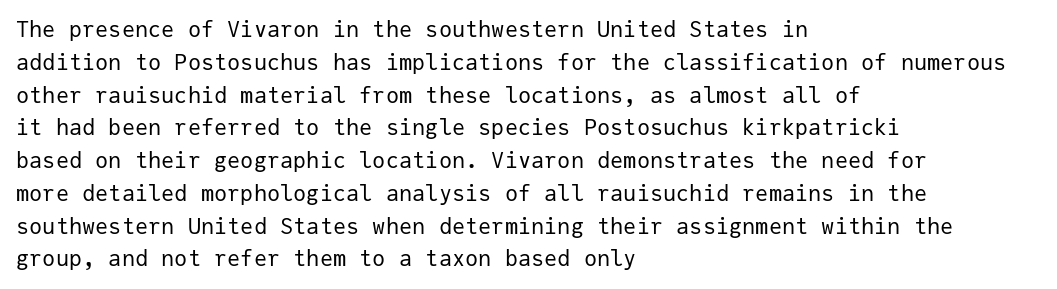
{"italic": "no", "bold": "no", "underline": "no", "align": "left", "line_spacing": "normal", "line_spacing_ratio": 1.49, "letter_spacing": "normal", "letter_spacing_em": 0.0, "glyph_px": 22}
